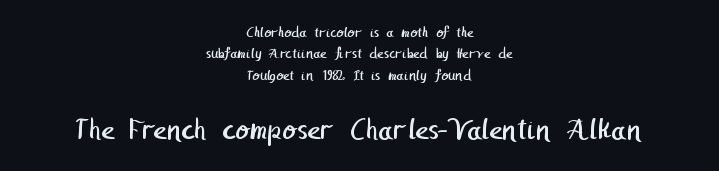
The image shows 32 px regular-weight sans-serif type; set centered, normal line spacing (1.34x), normal letter spacing, not underlined; the second (bottom) block is 2.0x larger; low stroke contrast and a medium x-height.
